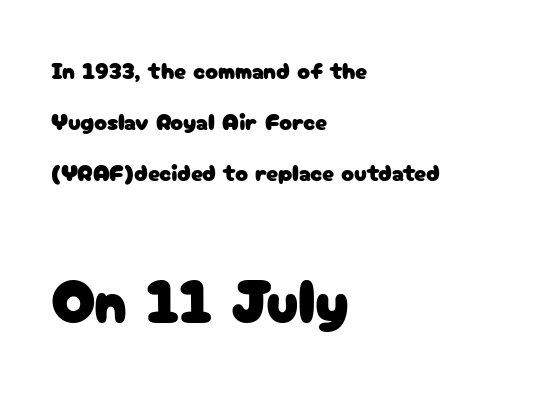
Q: Is the text italic (slanted)? A: No, it is upright.
Q: Is the typeface a serif or a sans-serif typeface? A: Sans-serif.
Q: Is the text underlined? A: No.
Q: How is the paragraph aligned? A: Left-aligned.
Q: Is the spacing between letters normal or unusually wide? A: Normal.
Q: Is the spacing between lines tight, normal or loose? A: Loose.
Q: Which block of text is set in a larger size, the first (top) or the second (bottom)? A: The second (bottom) one.
Q: Width (condensed, normal, or wide)? A: Normal.
Q: Stroke contrast? A: Low.
Q: x-height? A: Medium.
Q: Monospaced? A: No.
